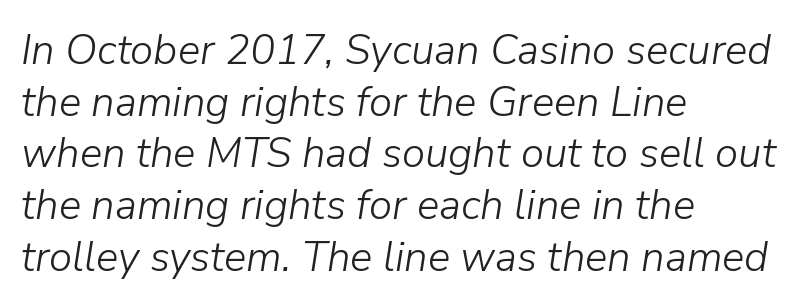
Q: Is the text bold? A: No.
Q: Is the text italic (slanted)? A: Yes, it leans right by about 9 degrees.
Q: Is the text underlined? A: No.
Q: How is the paragraph aligned? A: Left-aligned.
Q: Is the spacing between letters normal or unusually wide? A: Normal.
Q: Width (condensed, normal, or wide)? A: Normal.
Q: Stroke contrast? A: Low.
Q: x-height? A: Medium.
Q: Monospaced? A: No.
